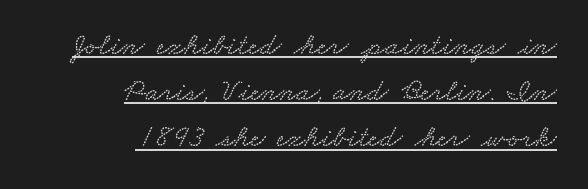
The image shows 31 px wide type; set right-aligned, normal line spacing (1.49x), normal letter spacing, underlined; low stroke contrast and a small x-height.
